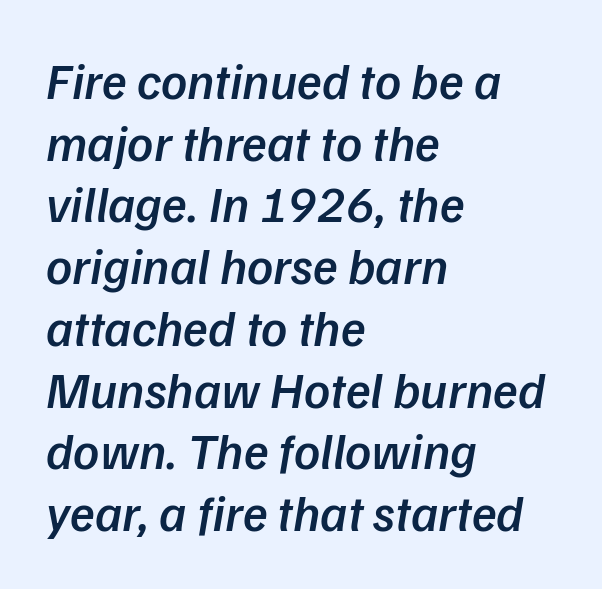
The image shows 51 px semibold type, italic (leaning right); set left-aligned, line spacing 1.21x, normal letter spacing, not underlined; low stroke contrast and a medium x-height.
